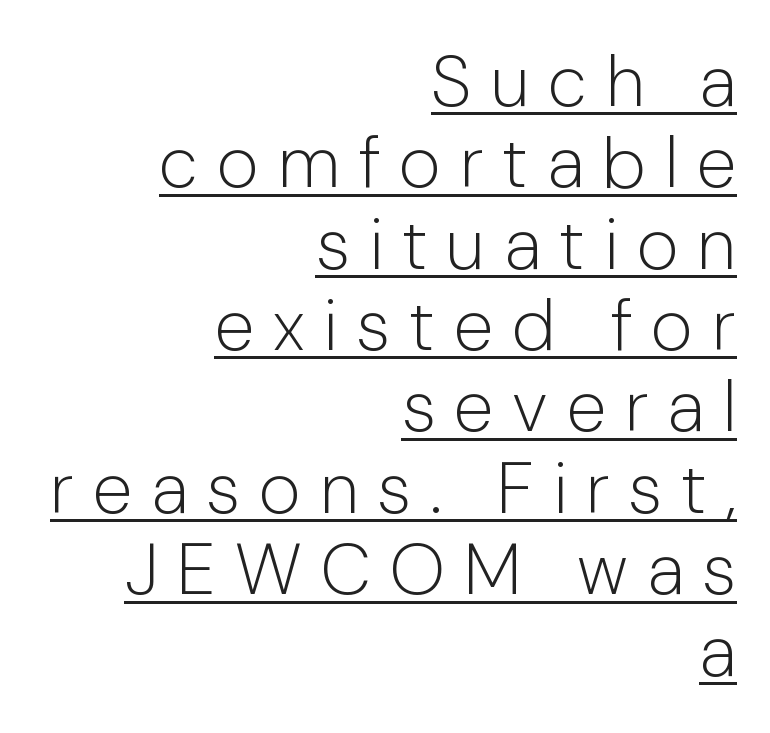
The image shows 72 px light sans-serif type, upright; set right-aligned, tight line spacing (1.13x), unusually wide letter spacing (+0.26 em), underlined; low stroke contrast and a medium x-height.
